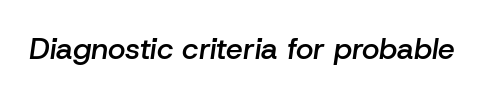
{"italic": "yes", "lean": "right", "slant_degrees": 8, "bold": "semi", "weight": "semibold", "width": "normal", "stroke_contrast": "low", "x_height": "medium", "monospaced": "no", "underline": "no", "letter_spacing": "normal", "letter_spacing_em": 0.0, "glyph_px": 30}
